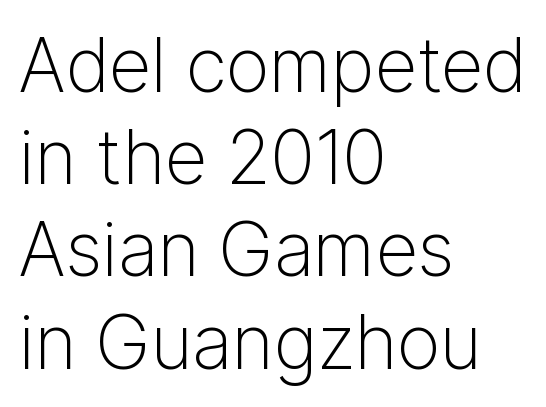
The image shows 75 px light sans-serif type, upright; set left-aligned, line spacing 1.23x, normal letter spacing, not underlined; low stroke contrast and a medium x-height.
